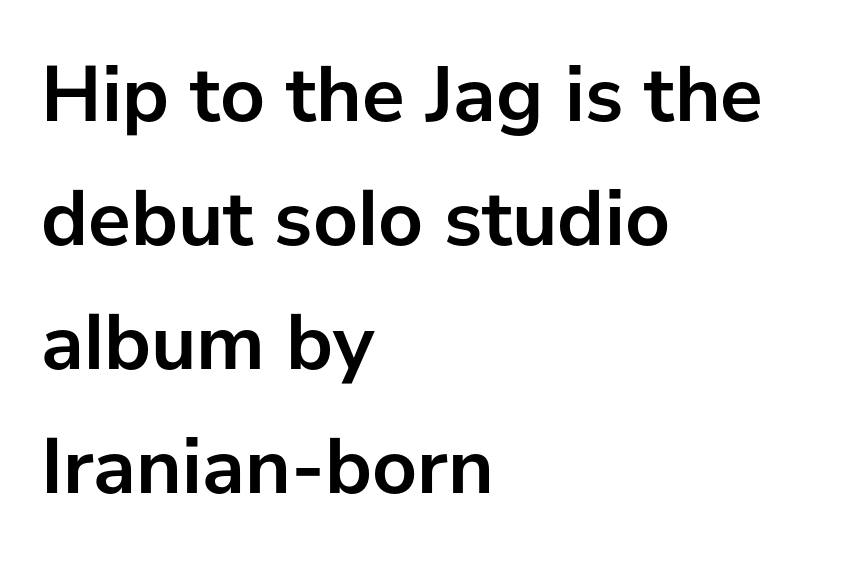
A sans-serif font was chosen for this passage. The text block is weighted toward the left margin, trailing off unevenly rightward. The line-height multiplier appears to be the usual default. These lines keep a tight, regular rhythm from letter to letter.
